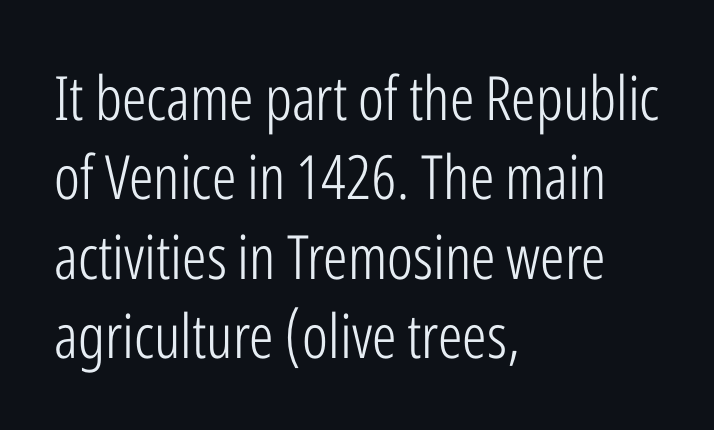
{"serif": "no", "italic": "no", "bold": "no", "weight": "light", "width": "condensed", "stroke_contrast": "low", "x_height": "medium", "monospaced": "no", "underline": "no", "align": "left", "line_spacing": "normal", "line_spacing_ratio": 1.3, "letter_spacing": "normal", "letter_spacing_em": 0.0, "glyph_px": 61}
